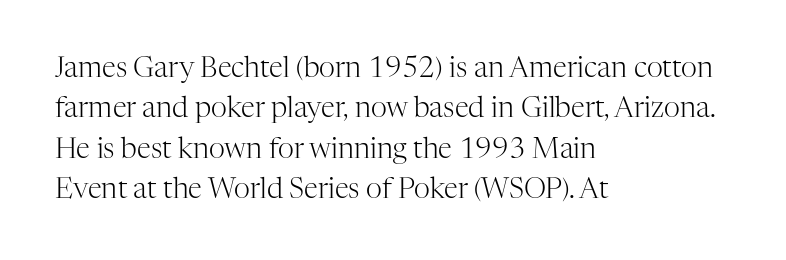
The image shows 28 px light serif type, upright; set left-aligned, normal line spacing (1.44x), normal letter spacing, not underlined; high stroke contrast and a medium x-height.
